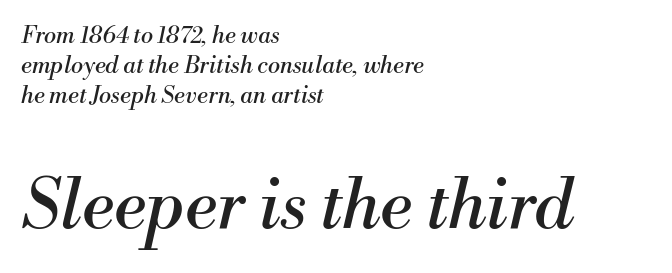
The image shows 68 px regular-weight serif type, italic (leaning right); set left-aligned, normal line spacing (1.3x), normal letter spacing, not underlined; the second (bottom) block is 2.96x larger; medium stroke contrast and a small x-height.
